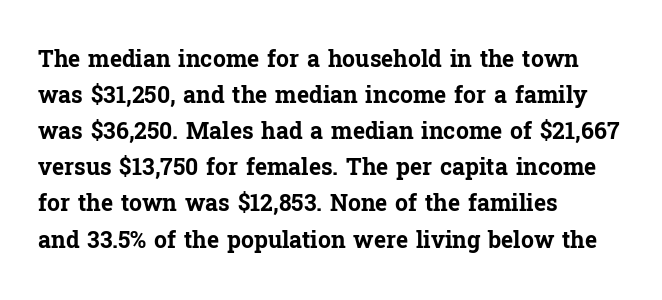
Q: Is the text bold? A: Yes.
Q: Is the text italic (slanted)? A: No, it is upright.
Q: Is the text underlined? A: No.
Q: How is the paragraph aligned? A: Left-aligned.
Q: Is the spacing between letters normal or unusually wide? A: Normal.
Q: Is the spacing between lines tight, normal or loose? A: Normal.
